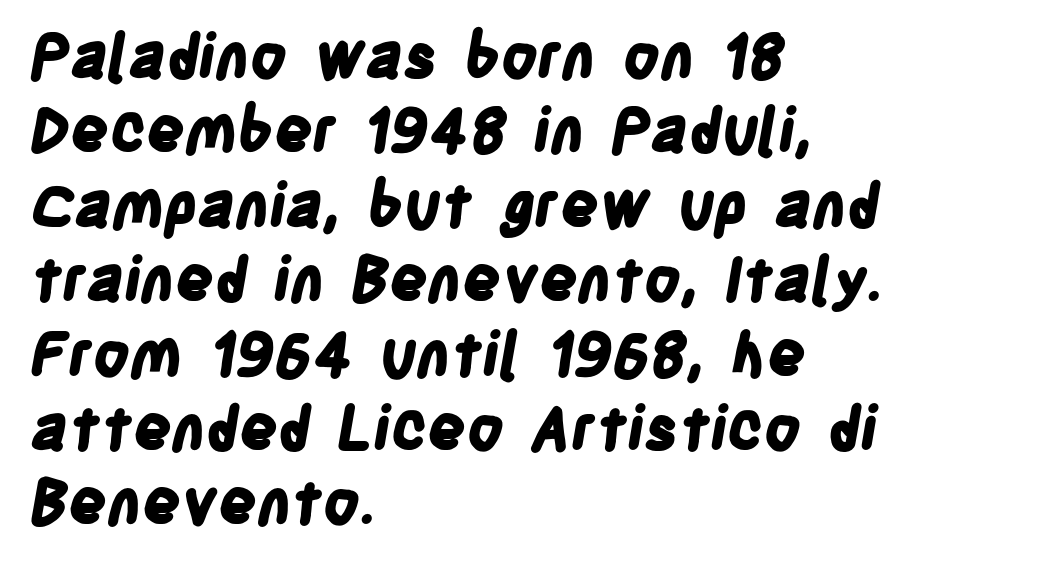
The image shows 60 px bold, condensed sans-serif type; set left-aligned, line spacing 1.24x, normal letter spacing, not underlined; low stroke contrast and a large x-height.
